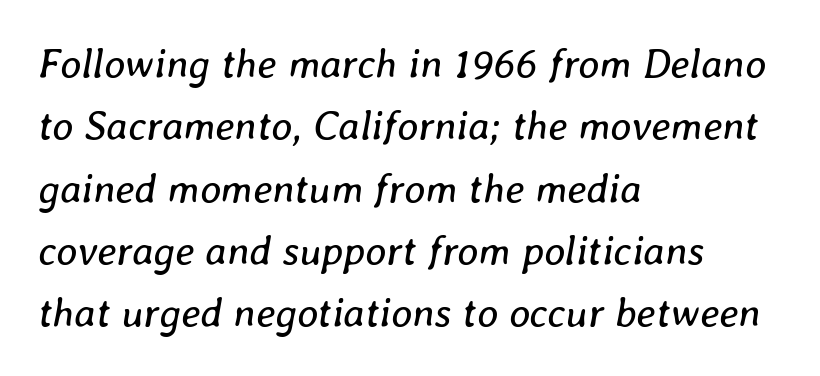
Q: Is the text bold? A: No.
Q: Is the text italic (slanted)? A: Yes, it leans right by about 8 degrees.
Q: Is the text underlined? A: No.
Q: How is the paragraph aligned? A: Left-aligned.
Q: Is the spacing between letters normal or unusually wide? A: Normal.
Q: Is the spacing between lines tight, normal or loose? A: Normal.
Q: Width (condensed, normal, or wide)? A: Normal.
Q: Stroke contrast? A: Low.
Q: x-height? A: Medium.
Q: Monospaced? A: No.
